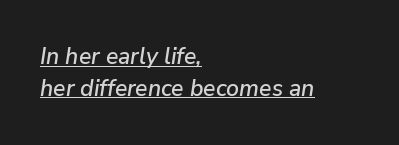
Baseline-to-baseline distance is the conventional proportion of letter height. Like a heading marked for emphasis, these lines bear an underscore. These lines were composed using italics. Typeset ragged right — the left edge is the straight one. There is no visible air inserted between adjacent glyphs.
